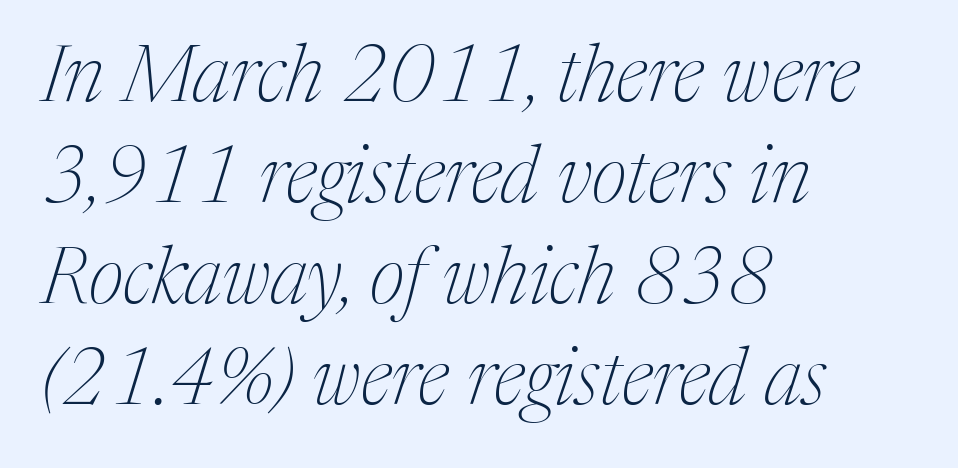
Q: Is the text bold? A: No.
Q: Is the text italic (slanted)? A: Yes, it leans right by about 17 degrees.
Q: Is the typeface a serif or a sans-serif typeface? A: Serif.
Q: Is the text underlined? A: No.
Q: How is the paragraph aligned? A: Left-aligned.
Q: Is the spacing between letters normal or unusually wide? A: Normal.
Q: Is the spacing between lines tight, normal or loose? A: Normal.
Q: Width (condensed, normal, or wide)? A: Normal.
Q: Stroke contrast? A: Medium.
Q: x-height? A: Medium.
Q: Monospaced? A: No.
